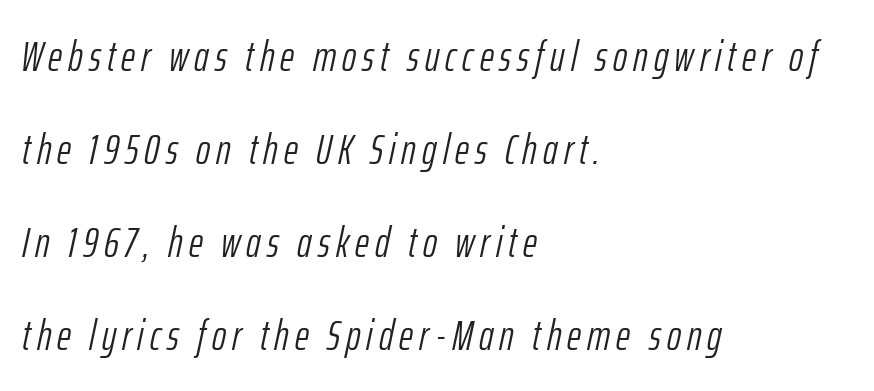
{"italic": "yes", "lean": "right", "slant_degrees": 12, "bold": "no", "weight": "light", "width": "condensed", "stroke_contrast": "low", "x_height": "medium", "monospaced": "no", "underline": "no", "align": "left", "line_spacing": "loose", "line_spacing_ratio": 2.16, "glyph_px": 43}
